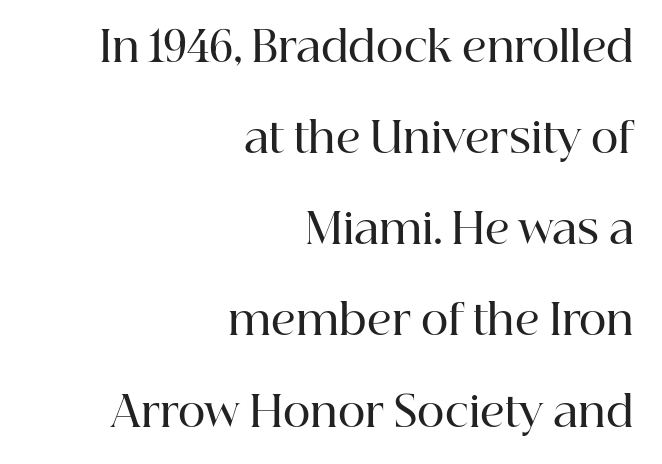
{"serif": "yes", "italic": "no", "bold": "semi", "weight": "semibold", "width": "normal", "stroke_contrast": "high", "x_height": "medium", "monospaced": "no", "underline": "no", "align": "right", "line_spacing": "loose", "line_spacing_ratio": 2.17, "letter_spacing": "normal", "letter_spacing_em": 0.0, "glyph_px": 42}
